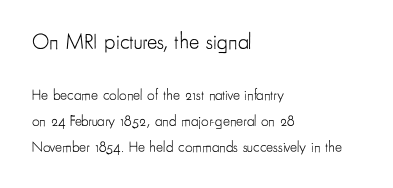
{"italic": "no", "bold": "no", "underline": "no", "align": "left", "line_spacing_ratio": 1.73, "letter_spacing": "normal", "letter_spacing_em": 0.0, "larger_block": "first", "size_ratio": 1.47, "glyph_px": 22}
